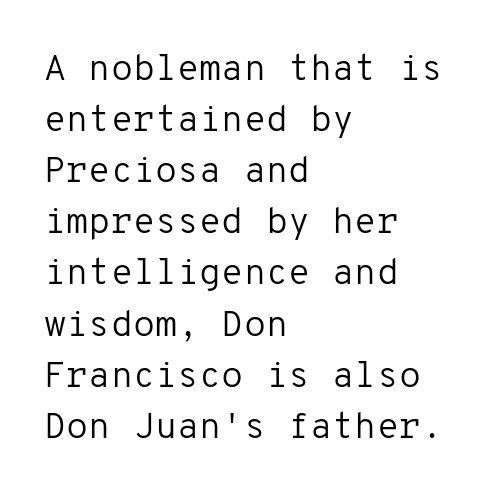
The typeface has the unassuming heft of standard copy or less. Characters follow at the spacing the type designer built in. The ragged edge is on the right, which tells us the setting is flush left. Serifs: no, the terminals of the letterforms are clean. Spacing verdict: monospaced, one width for all characters. The typography opts for an upright posture over an oblique one.
